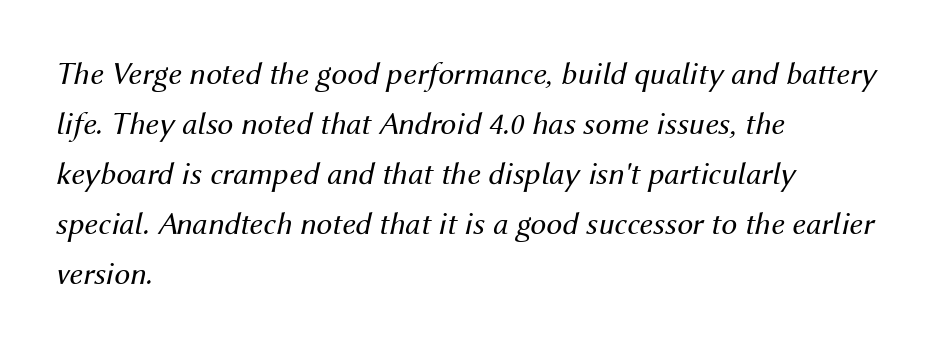
{"italic": "yes", "lean": "right", "slant_degrees": 12, "bold": "no", "weight": "regular", "width": "normal", "stroke_contrast": "medium", "x_height": "medium", "monospaced": "no", "underline": "no", "align": "left", "line_spacing": "normal", "line_spacing_ratio": 1.56, "letter_spacing": "normal", "letter_spacing_em": 0.0, "glyph_px": 32}
